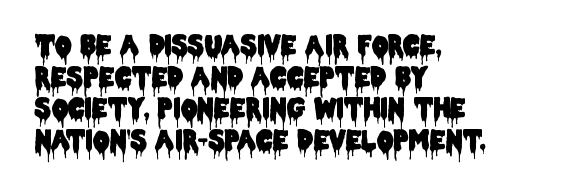
Q: Is the text italic (slanted)? A: No, it is upright.
Q: Is the text underlined? A: No.
Q: How is the paragraph aligned? A: Left-aligned.
Q: Is the spacing between letters normal or unusually wide? A: Normal.
